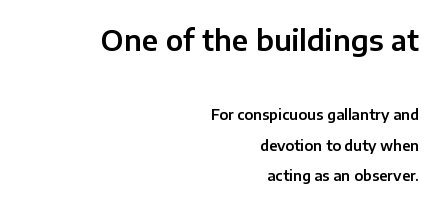
{"serif": "no", "italic": "no", "width": "normal", "stroke_contrast": "low", "x_height": "medium", "monospaced": "no", "underline": "no", "align": "right", "line_spacing": "loose", "line_spacing_ratio": 2.17, "letter_spacing": "normal", "letter_spacing_em": 0.0, "larger_block": "first", "size_ratio": 2.0, "glyph_px": 28}
